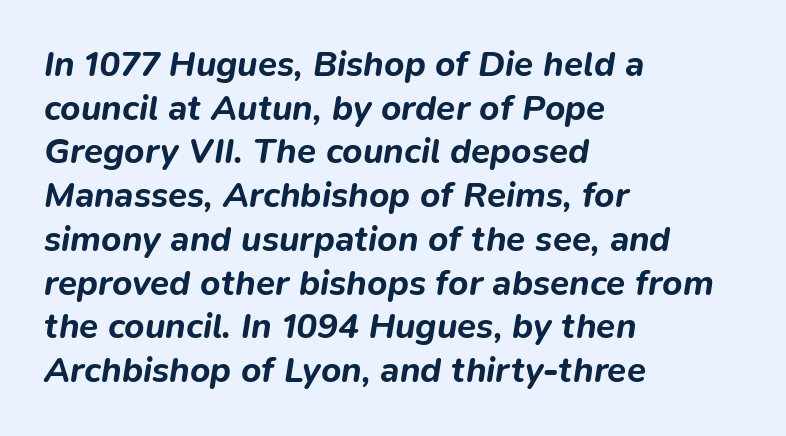
{"italic": "yes", "lean": "right", "slant_degrees": 9, "bold": "yes", "weight": "bold", "width": "normal", "stroke_contrast": "low", "x_height": "medium", "monospaced": "no", "underline": "no", "align": "left", "line_spacing": "normal", "line_spacing_ratio": 1.25, "letter_spacing": "normal", "letter_spacing_em": 0.0, "glyph_px": 35}
